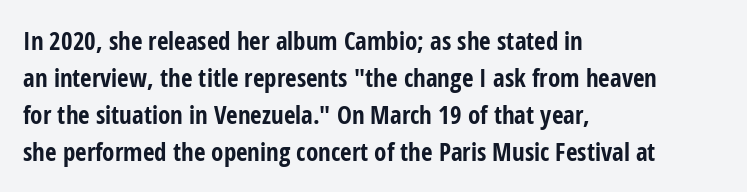
{"italic": "no", "bold": "yes", "underline": "no", "align": "left", "line_spacing": "normal", "line_spacing_ratio": 1.48, "letter_spacing": "normal", "letter_spacing_em": 0.0, "glyph_px": 25}
